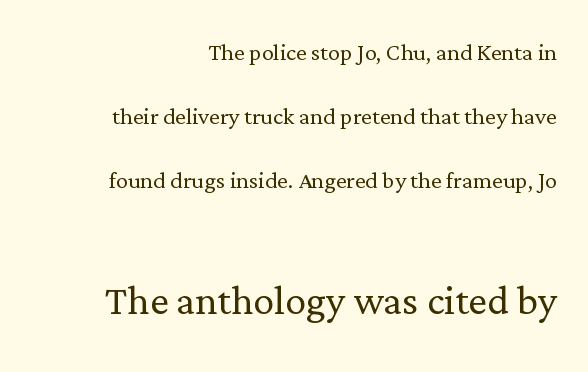
{"serif": "yes", "italic": "no", "bold": "no", "weight": "light", "width": "normal", "stroke_contrast": "low", "x_height": "medium", "monospaced": "no", "underline": "no", "align": "right", "line_spacing": "loose", "line_spacing_ratio": 2.13, "letter_spacing": "normal", "letter_spacing_em": 0.0, "larger_block": "second", "size_ratio": 1.73, "glyph_px": 52}
